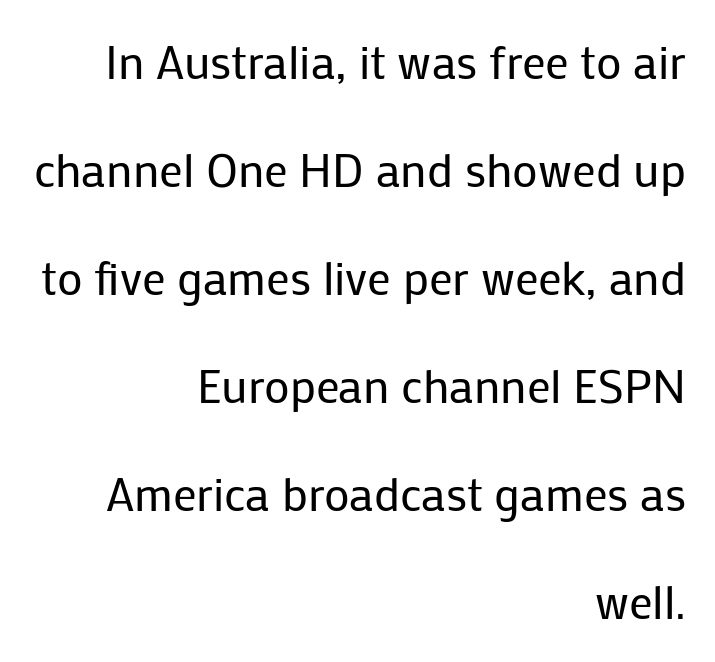
The ragged edge is on the left, which tells us the setting is flush right. Glance below the letters and you will spot only blank space. This is roman type, the default non-slanted kind. The weight would be labelled regular, book, light, or lighter still. Successive baselines arrive slowly, with a big drop between each.
